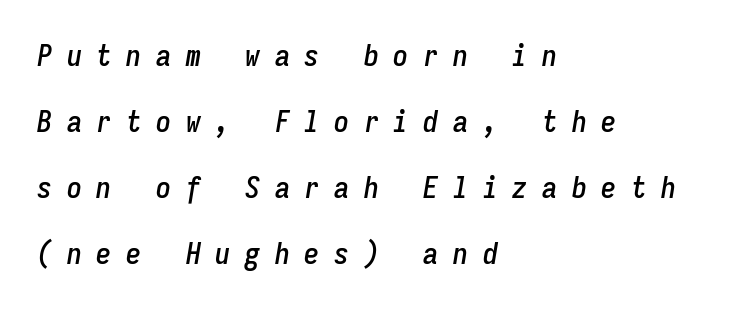
{"italic": "yes", "lean": "right", "slant_degrees": 9, "width": "condensed", "stroke_contrast": "low", "x_height": "medium", "monospaced": "yes", "underline": "no", "align": "left", "line_spacing": "loose", "line_spacing_ratio": 2.2, "letter_spacing": "wide", "letter_spacing_em": 0.49, "glyph_px": 30}
